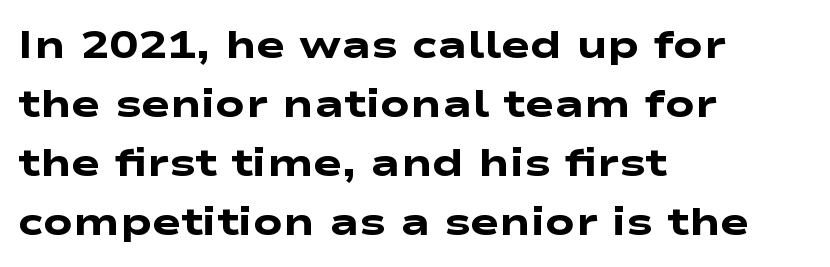
{"serif": "no", "bold": "yes", "weight": "heavy", "width": "wide", "stroke_contrast": "low", "x_height": "medium", "monospaced": "no", "underline": "no", "align": "left", "line_spacing": "normal", "line_spacing_ratio": 1.51, "letter_spacing": "normal", "letter_spacing_em": 0.0, "glyph_px": 39}
